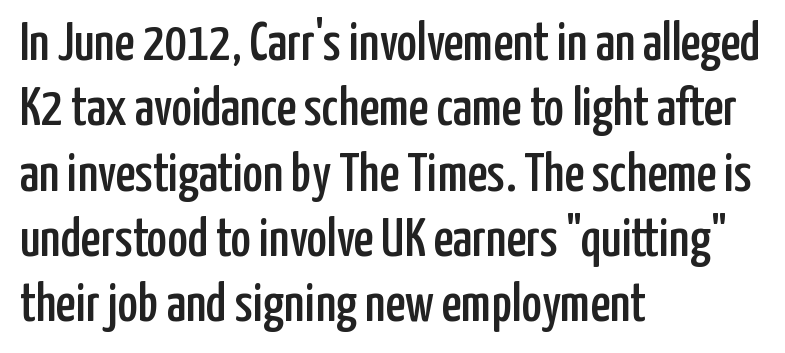
{"serif": "no", "italic": "no", "width": "condensed", "stroke_contrast": "low", "x_height": "medium", "monospaced": "no", "underline": "no", "align": "left", "line_spacing_ratio": 1.21, "letter_spacing": "normal", "letter_spacing_em": 0.0, "glyph_px": 54}
